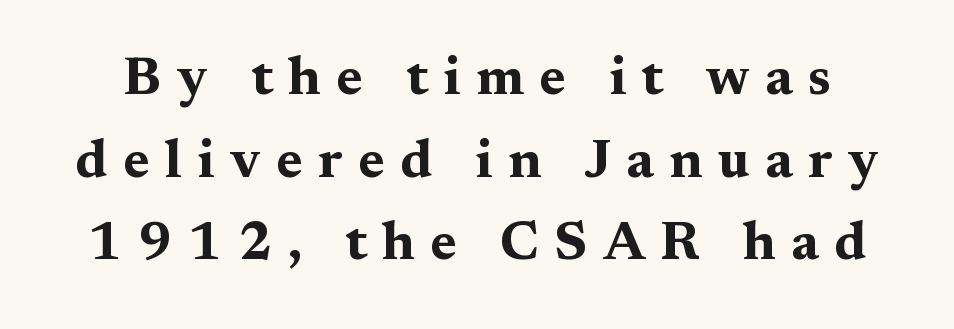
The image shows 54 px bold, wide serif type, upright; set normal line spacing (1.53x), unusually wide letter spacing (+0.29 em), not underlined; medium stroke contrast and a medium x-height.
